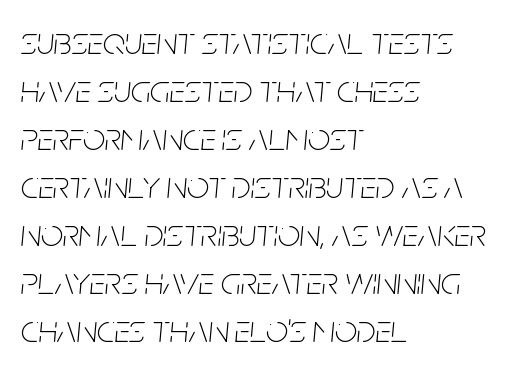
{"italic": "yes", "lean": "right", "slant_degrees": 5, "bold": "no", "weight": "thin", "width": "condensed", "stroke_contrast": "low", "x_height": "large", "monospaced": "no", "underline": "no", "align": "left", "line_spacing_ratio": 1.23, "letter_spacing": "normal", "letter_spacing_em": 0.0, "glyph_px": 39}
